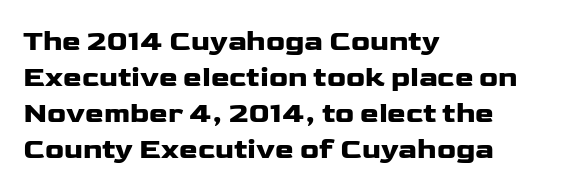
The characters display no serif detailing; their extremities are plain. Standard letterfit; no display-style spreading of the glyphs. No word sits above an underline. The leading is moderate, giving the passage an even texture.
